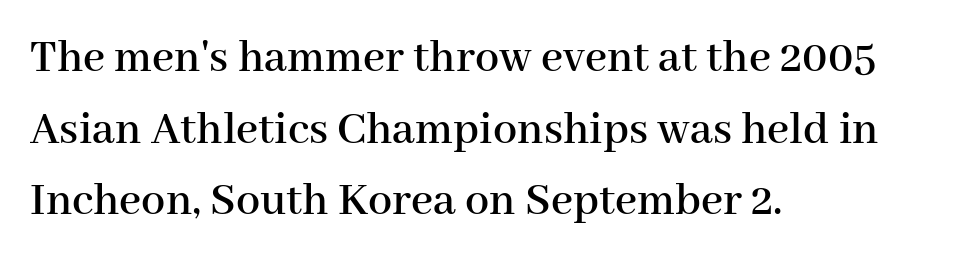
{"serif": "yes", "italic": "no", "width": "normal", "stroke_contrast": "high", "x_height": "medium", "monospaced": "no", "underline": "no", "align": "left", "line_spacing": "normal", "line_spacing_ratio": 1.49, "letter_spacing": "normal", "letter_spacing_em": 0.0, "glyph_px": 48}
